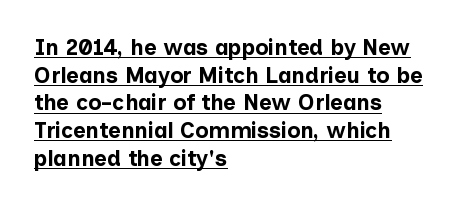
Q: Is the text bold? A: Yes.
Q: Is the text italic (slanted)? A: No, it is upright.
Q: Is the text underlined? A: Yes.
Q: How is the paragraph aligned? A: Left-aligned.
Q: Is the spacing between letters normal or unusually wide? A: Normal.
Q: Is the spacing between lines tight, normal or loose? A: Normal.
